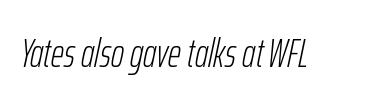
The typeface has the unassuming heft of standard copy or less. Beneath every word, the page is bare. Nobody touched the tracking dial on this one. Looks like regular typesetting: each glyph gets only the width it needs. Looking at the ascenders, they clearly lean.
